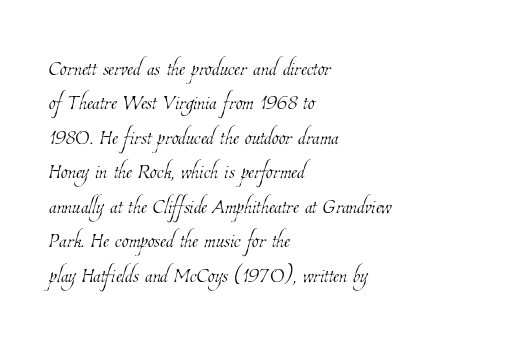
There is no visible air inserted between adjacent glyphs. Stroke thickness stays within the range of a standard reading face or lighter. The space directly below the letters is spotless. A student would call this left alignment; a typographer would say flush left, rag right.
